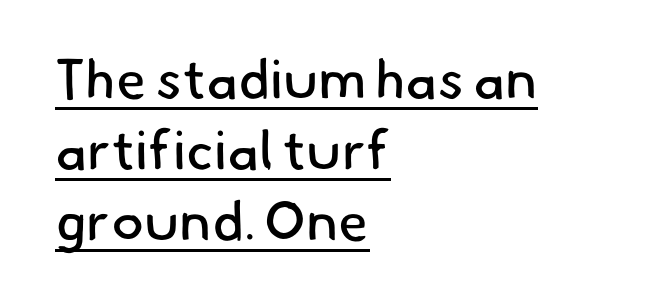
Nothing heavy about these letters — not bold at all. Caption: lettering with a line underneath. You can tell from the bare stems that sans-serif type was used. Proportional: the letters do not fall into vertical columns. Is there much room between lines? A standard amount, neither cramped nor airy.
